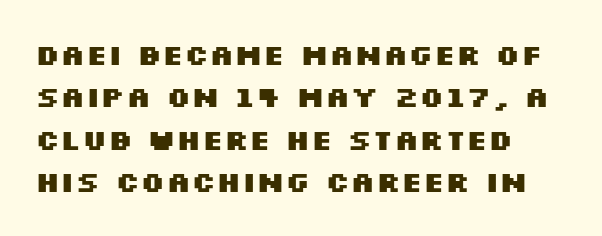
Q: Is the text bold? A: Yes.
Q: Is the text italic (slanted)? A: No, it is upright.
Q: Is the typeface a serif or a sans-serif typeface? A: Sans-serif.
Q: Is the text underlined? A: No.
Q: How is the paragraph aligned? A: Left-aligned.
Q: Is the spacing between letters normal or unusually wide? A: Normal.
Q: Is the spacing between lines tight, normal or loose? A: Normal.
Q: Width (condensed, normal, or wide)? A: Wide.
Q: Stroke contrast? A: Medium.
Q: x-height? A: Large.
Q: Monospaced? A: No.
